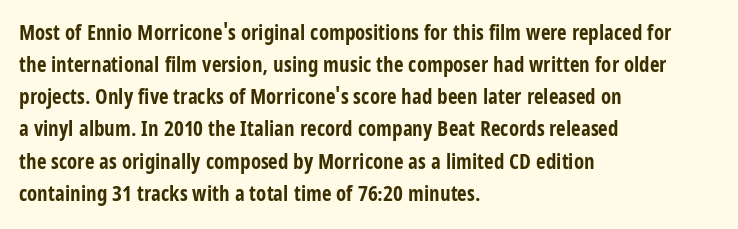
Q: Is the text bold? A: Yes.
Q: Is the text italic (slanted)? A: No, it is upright.
Q: Is the text underlined? A: No.
Q: How is the paragraph aligned? A: Left-aligned.
Q: Is the spacing between letters normal or unusually wide? A: Normal.
Q: Is the spacing between lines tight, normal or loose? A: Normal.
